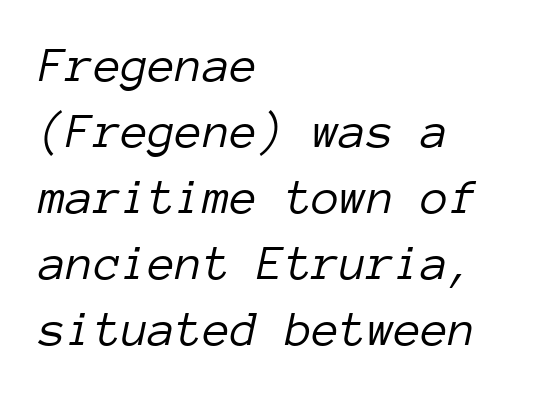
Q: Is the text bold? A: No.
Q: Is the text italic (slanted)? A: Yes, it leans right by about 12 degrees.
Q: Is the text underlined? A: No.
Q: How is the paragraph aligned? A: Left-aligned.
Q: Is the spacing between letters normal or unusually wide? A: Normal.
Q: Is the spacing between lines tight, normal or loose? A: Normal.
Q: Width (condensed, normal, or wide)? A: Normal.
Q: Stroke contrast? A: Low.
Q: x-height? A: Medium.
Q: Monospaced? A: Yes.
